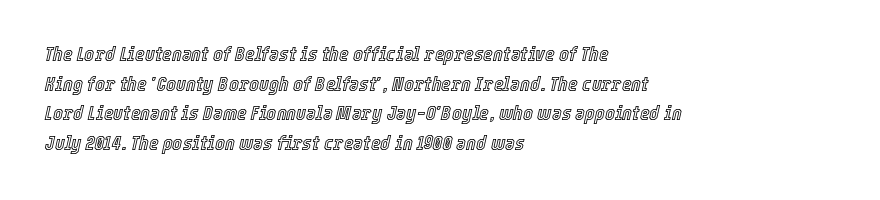
{"italic": "yes", "lean": "right", "slant_degrees": 12, "underline": "no", "align": "left", "line_spacing": "normal", "line_spacing_ratio": 1.41, "letter_spacing": "normal", "letter_spacing_em": 0.0, "glyph_px": 21}
